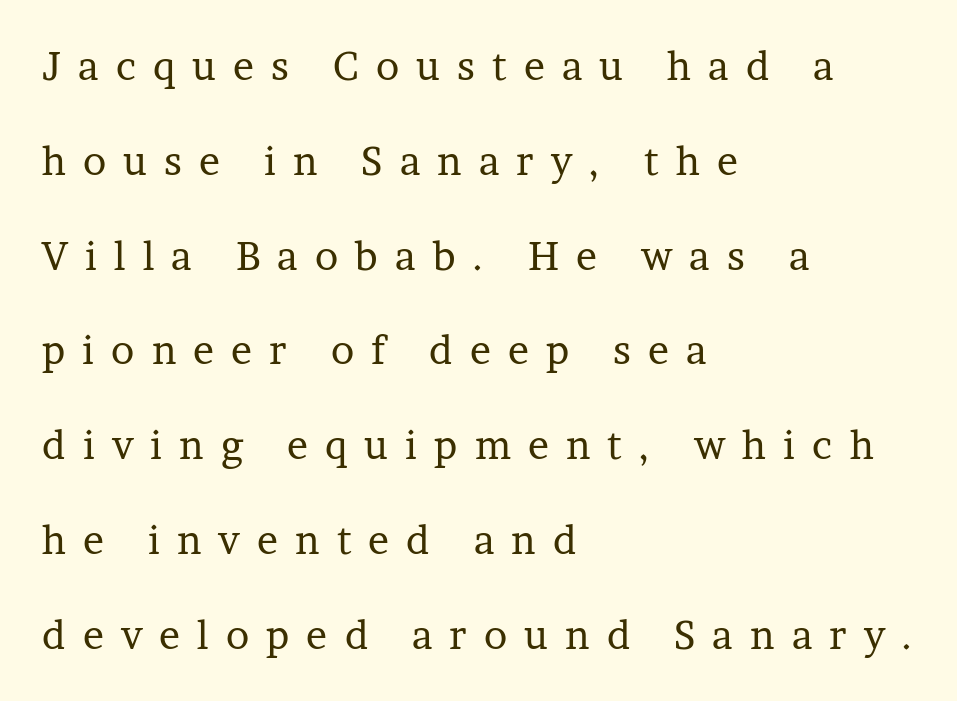
{"serif": "yes", "italic": "no", "bold": "no", "weight": "regular", "width": "normal", "stroke_contrast": "low", "x_height": "medium", "monospaced": "no", "underline": "no", "align": "left", "line_spacing": "loose", "line_spacing_ratio": 2.43, "letter_spacing": "wide", "letter_spacing_em": 0.44, "glyph_px": 39}
